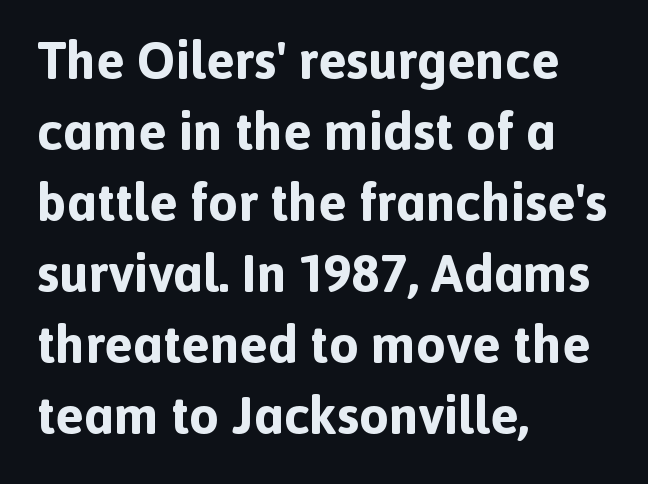
{"serif": "no", "italic": "no", "bold": "yes", "weight": "bold", "width": "normal", "x_height": "medium", "monospaced": "no", "underline": "no", "align": "left", "line_spacing": "normal", "line_spacing_ratio": 1.34, "letter_spacing": "normal", "letter_spacing_em": 0.0, "glyph_px": 53}
